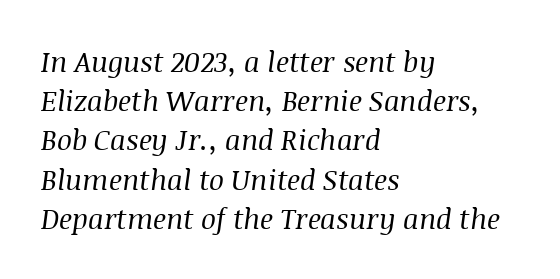
Reading down the column, the eye jumps a familiar distance to each next line. A classic flush-left, rag-right setting is used for this passage. This reads as an unemphasized weight, regular at the heaviest. The typeface chosen for these lines features serifs. Think of a printed novel: that variable character pitch is what you see here.
